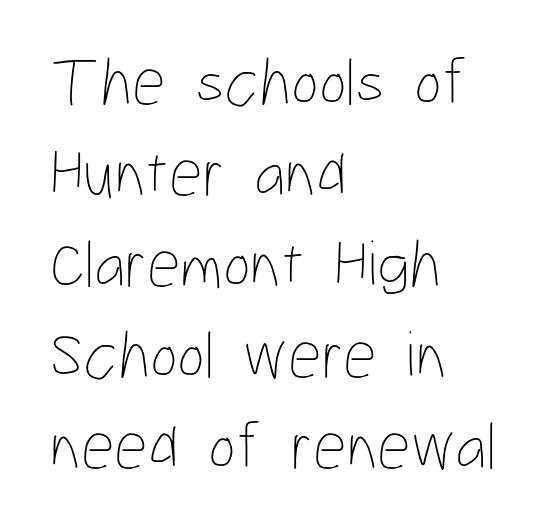
{"italic": "no", "bold": "no", "weight": "thin", "width": "condensed", "stroke_contrast": "low", "x_height": "medium", "monospaced": "no", "underline": "no", "align": "left", "line_spacing": "normal", "line_spacing_ratio": 1.38, "letter_spacing": "normal", "letter_spacing_em": 0.0, "glyph_px": 66}
